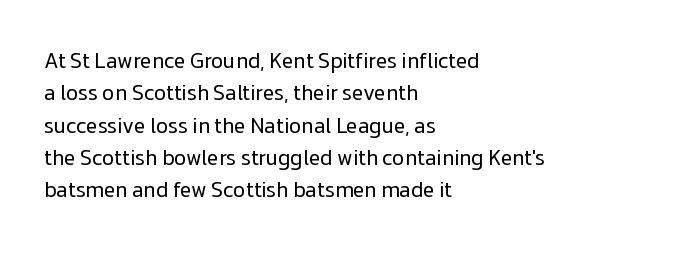
The image shows 21 px text type, upright; set left-aligned, normal line spacing (1.54x), normal letter spacing, not underlined.
